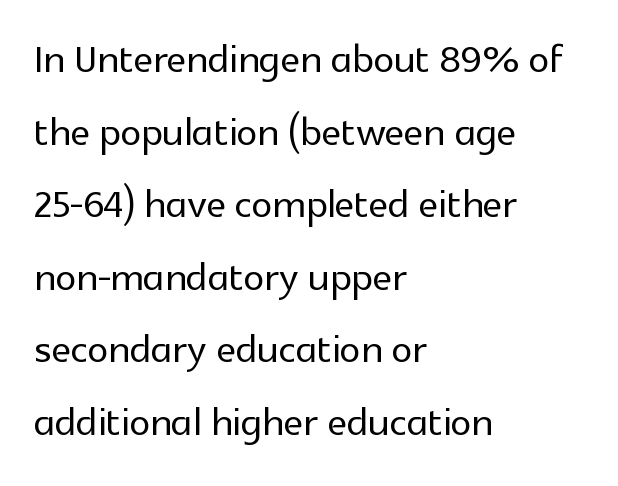
The image shows 53 px sans-serif type, upright; set left-aligned, normal line spacing (1.37x), normal letter spacing, not underlined; a medium x-height.
